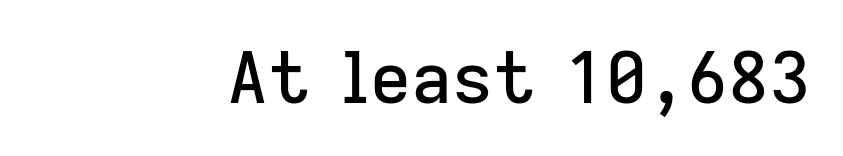
Standard letterfit; no display-style spreading of the glyphs. The baseline area is clear. Observe the absence of serifs on each vertical stroke in this sample. Is this a fixed-width face? No — the glyphs have proportional, varying widths.
